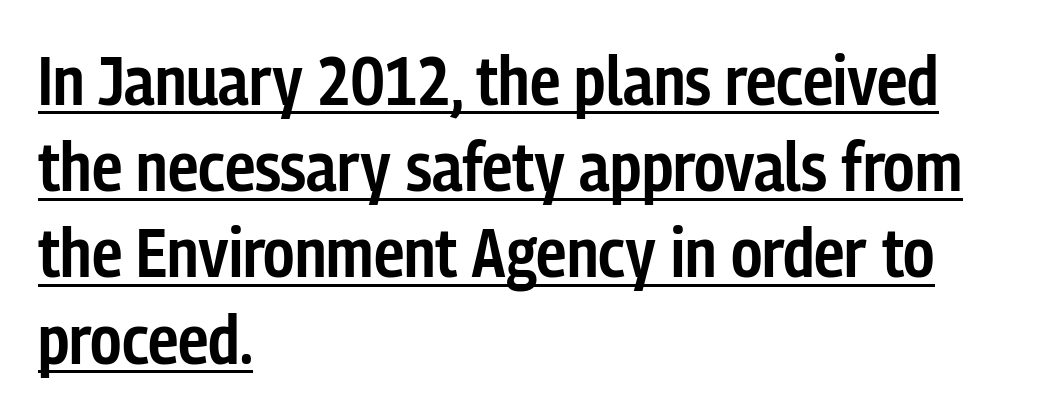
The image shows 69 px semibold, condensed sans-serif type, upright; set left-aligned, normal line spacing (1.25x), normal letter spacing, underlined; low stroke contrast and a medium x-height.
